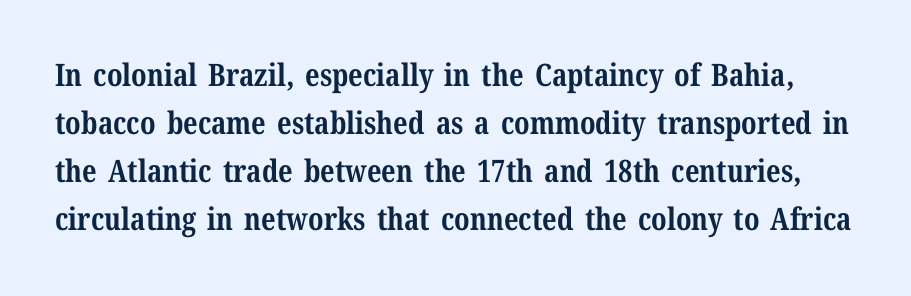
{"serif": "yes", "italic": "no", "bold": "yes", "weight": "bold", "width": "normal", "stroke_contrast": "medium", "x_height": "medium", "monospaced": "no", "underline": "no", "line_spacing": "normal", "line_spacing_ratio": 1.55, "letter_spacing": "normal", "letter_spacing_em": 0.0, "glyph_px": 31}
